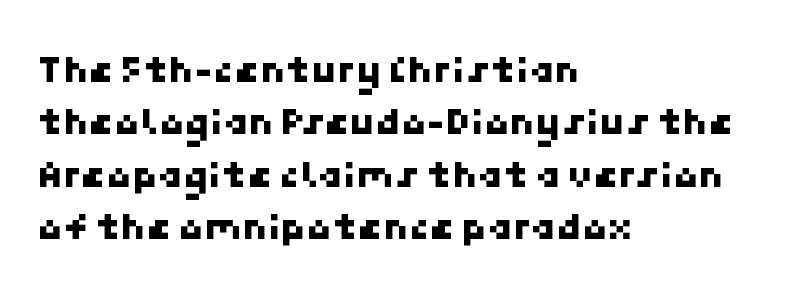
Q: Is the typeface a serif or a sans-serif typeface? A: Sans-serif.
Q: Is the text underlined? A: No.
Q: How is the paragraph aligned? A: Left-aligned.
Q: Is the spacing between letters normal or unusually wide? A: Normal.
Q: Is the spacing between lines tight, normal or loose? A: Normal.
Q: Width (condensed, normal, or wide)? A: Normal.
Q: Stroke contrast? A: Low.
Q: x-height? A: Medium.
